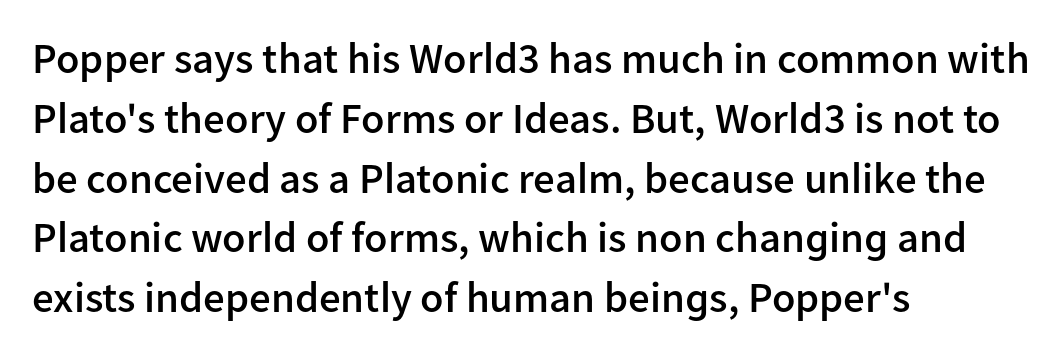
The image shows 43 px semibold sans-serif type, upright; set left-aligned, normal line spacing (1.39x), normal letter spacing, not underlined; low stroke contrast and a medium x-height.
